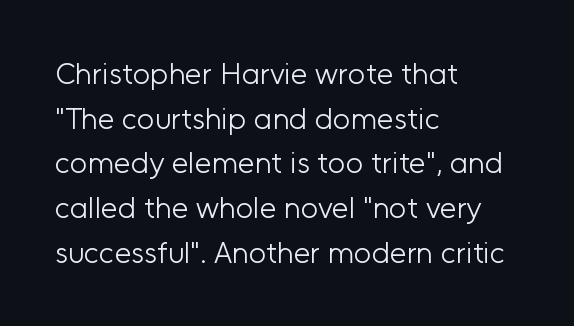
Heaviness? Minimal to ordinary, like unemphasized prose. The text block is weighted toward the left margin, trailing off unevenly rightward. Students, observe: this is what conventionally led text looks like. Italic: no, the glyphs are upright roman.
